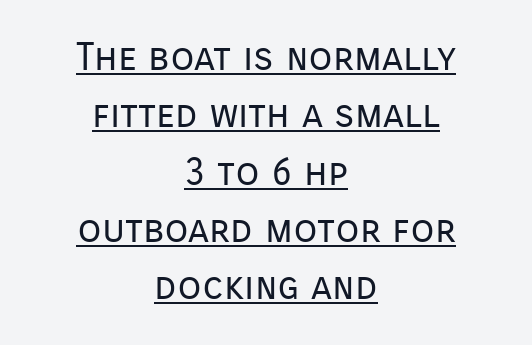
Q: Is the text bold? A: No.
Q: Is the text italic (slanted)? A: No, it is upright.
Q: Is the typeface a serif or a sans-serif typeface? A: Sans-serif.
Q: Is the text underlined? A: Yes.
Q: How is the paragraph aligned? A: Centered.
Q: Is the spacing between letters normal or unusually wide? A: Normal.
Q: Is the spacing between lines tight, normal or loose? A: Normal.
Q: Width (condensed, normal, or wide)? A: Normal.
Q: Stroke contrast? A: Low.
Q: x-height? A: Medium.
Q: Monospaced? A: No.
